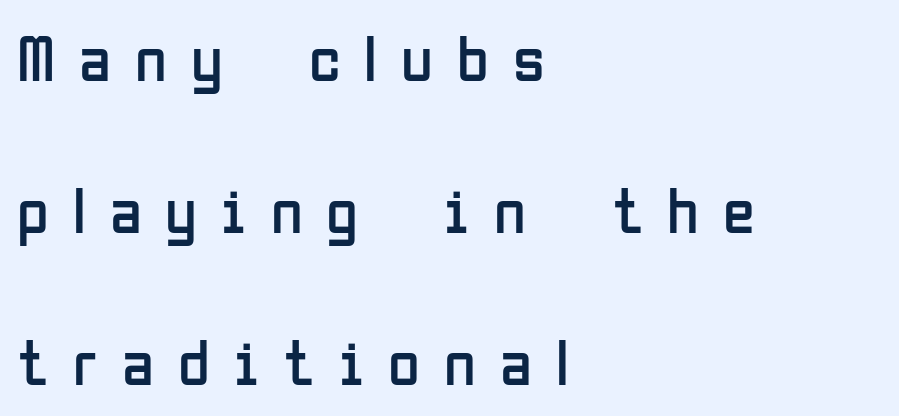
Q: Is the text bold? A: No.
Q: Is the text italic (slanted)? A: No, it is upright.
Q: Is the typeface a serif or a sans-serif typeface? A: Sans-serif.
Q: Is the text underlined? A: No.
Q: How is the paragraph aligned? A: Left-aligned.
Q: Is the spacing between letters normal or unusually wide? A: Unusually wide.
Q: Is the spacing between lines tight, normal or loose? A: Loose.
Q: Width (condensed, normal, or wide)? A: Condensed.
Q: Stroke contrast? A: Low.
Q: x-height? A: Medium.
Q: Monospaced? A: No.
